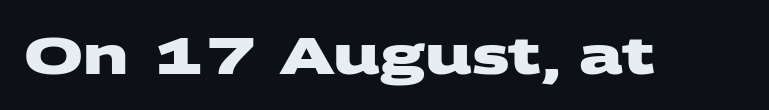
Q: Is the text bold? A: Yes.
Q: Is the typeface a serif or a sans-serif typeface? A: Sans-serif.
Q: Is the text underlined? A: No.
Q: Is the spacing between letters normal or unusually wide? A: Normal.
Q: Width (condensed, normal, or wide)? A: Wide.
Q: Stroke contrast? A: Medium.
Q: x-height? A: Large.
Q: Monospaced? A: No.
